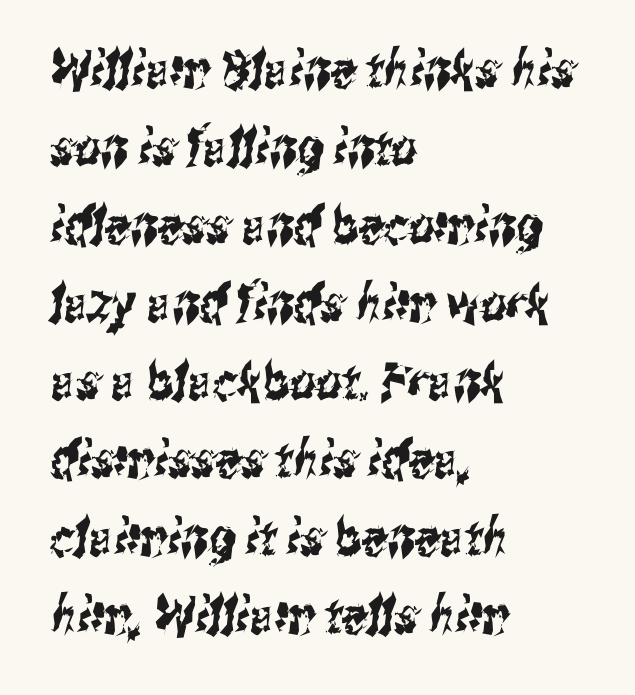
Q: Is the typeface a serif or a sans-serif typeface? A: Sans-serif.
Q: Is the text underlined? A: No.
Q: How is the paragraph aligned? A: Left-aligned.
Q: Is the spacing between letters normal or unusually wide? A: Normal.
Q: Is the spacing between lines tight, normal or loose? A: Normal.
Q: Width (condensed, normal, or wide)? A: Condensed.
Q: Stroke contrast? A: Medium.
Q: x-height? A: Medium.
Q: Monospaced? A: No.
